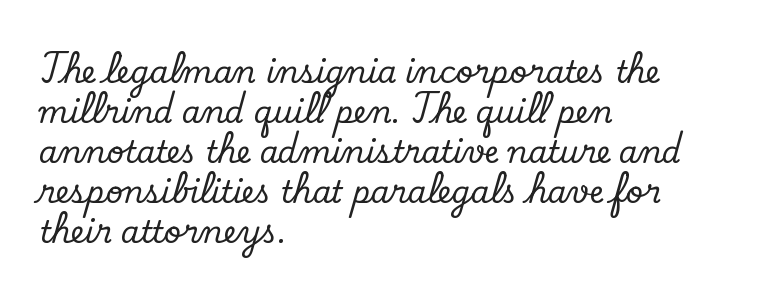
{"serif": "yes", "width": "normal", "stroke_contrast": "low", "x_height": "small", "monospaced": "no", "underline": "no", "align": "left", "line_spacing": "normal", "line_spacing_ratio": 1.33, "letter_spacing": "normal", "letter_spacing_em": 0.0, "glyph_px": 30}
